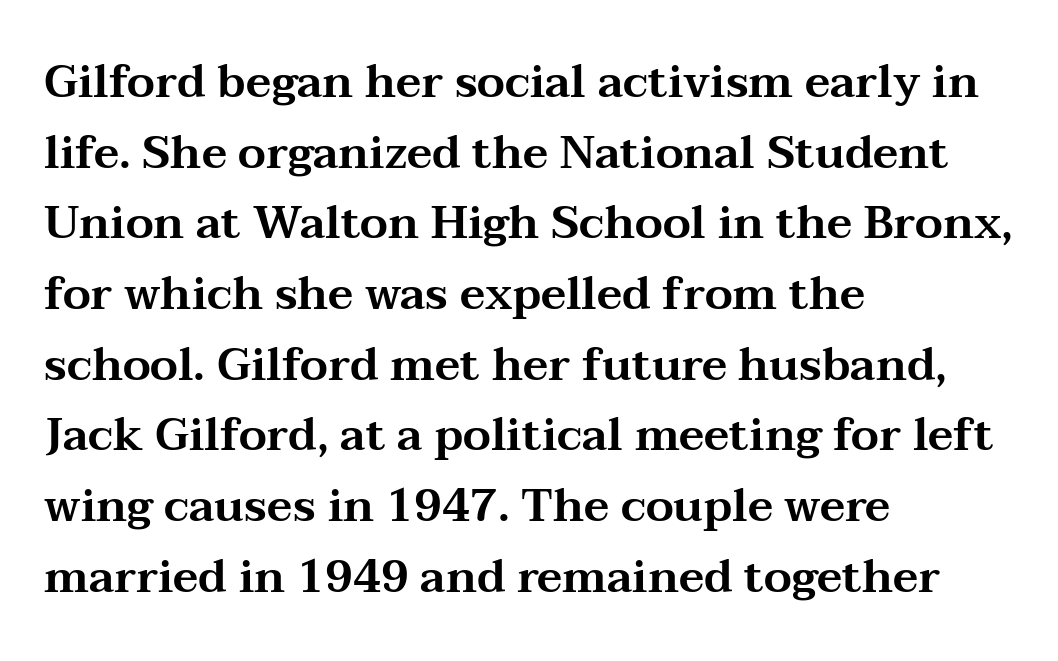
{"serif": "yes", "italic": "no", "width": "wide", "stroke_contrast": "medium", "x_height": "medium", "monospaced": "no", "underline": "no", "align": "left", "line_spacing": "normal", "line_spacing_ratio": 1.57, "letter_spacing": "normal", "letter_spacing_em": 0.0, "glyph_px": 45}
